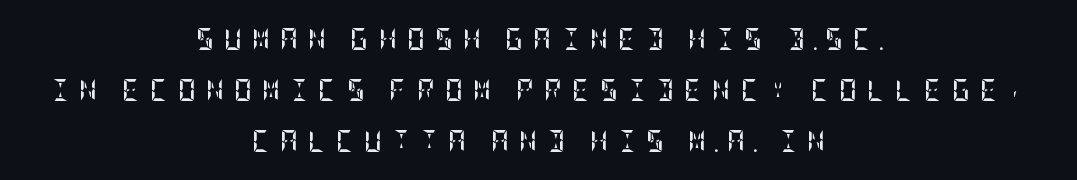
Q: Is the text bold? A: Yes.
Q: Is the text italic (slanted)? A: No, it is upright.
Q: Is the text underlined? A: No.
Q: How is the paragraph aligned? A: Centered.
Q: Is the spacing between letters normal or unusually wide? A: Unusually wide.
Q: Is the spacing between lines tight, normal or loose? A: Loose.
